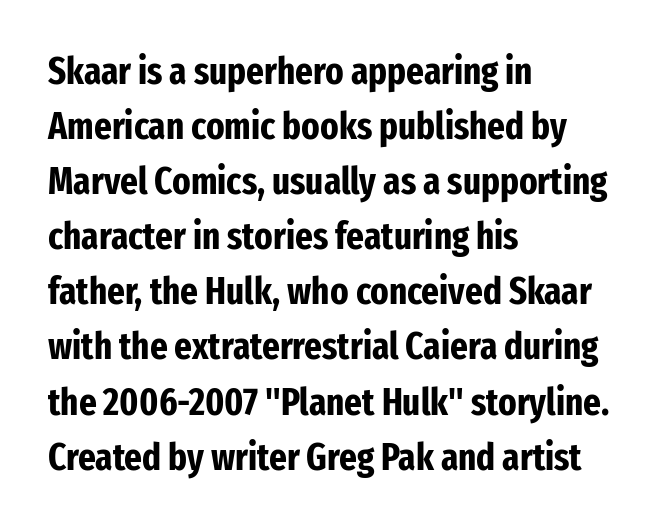
The foot of each line stays bare and open. The space between consecutive lines is moderate. Is there any slant? The stems are plumb. The font is running at its bold setting. The face used here is proportionally spaced, like ordinary book or web type. The text block is weighted toward the left margin, trailing off unevenly rightward.
